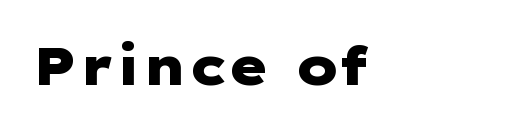
Letterform terminals end flat and unadorned throughout the passage. Caption: standard tracking, unaltered. Where is the straight margin? On the left. Typographic density is high because the face is bold. Upright lettering throughout. Lines of text with bare space underneath.
